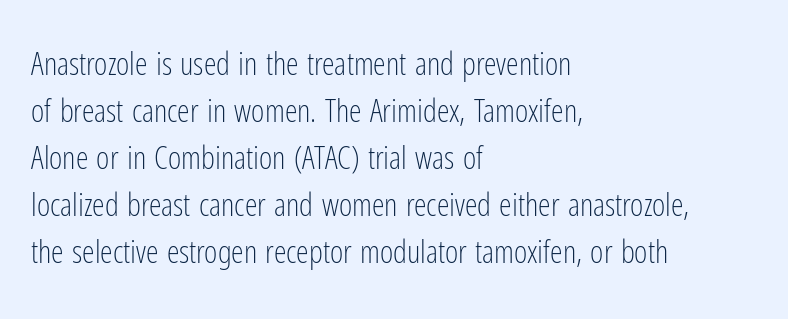
Q: Is the text bold? A: No.
Q: Is the text italic (slanted)? A: No, it is upright.
Q: Is the typeface a serif or a sans-serif typeface? A: Sans-serif.
Q: Is the text underlined? A: No.
Q: How is the paragraph aligned? A: Left-aligned.
Q: Is the spacing between letters normal or unusually wide? A: Normal.
Q: Is the spacing between lines tight, normal or loose? A: Normal.
Q: Width (condensed, normal, or wide)? A: Condensed.
Q: Stroke contrast? A: Low.
Q: x-height? A: Medium.
Q: Monospaced? A: No.
